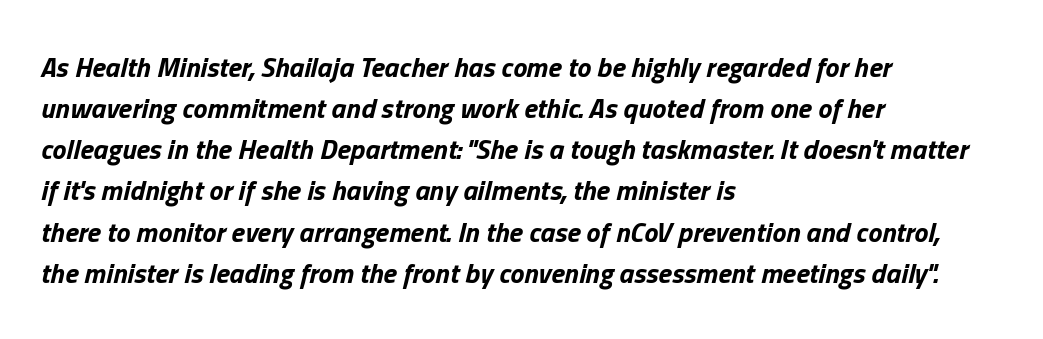
Quick note: underline off. The block of text has a typical density, with ordinary space between rows. A typesetter would mark this as italic. The horizontal fit of the characters is conventional and even. Here the designer chose a conventional face with non-uniform glyph widths. Look at the stroke-to-counter ratio: heavy, a bold.
